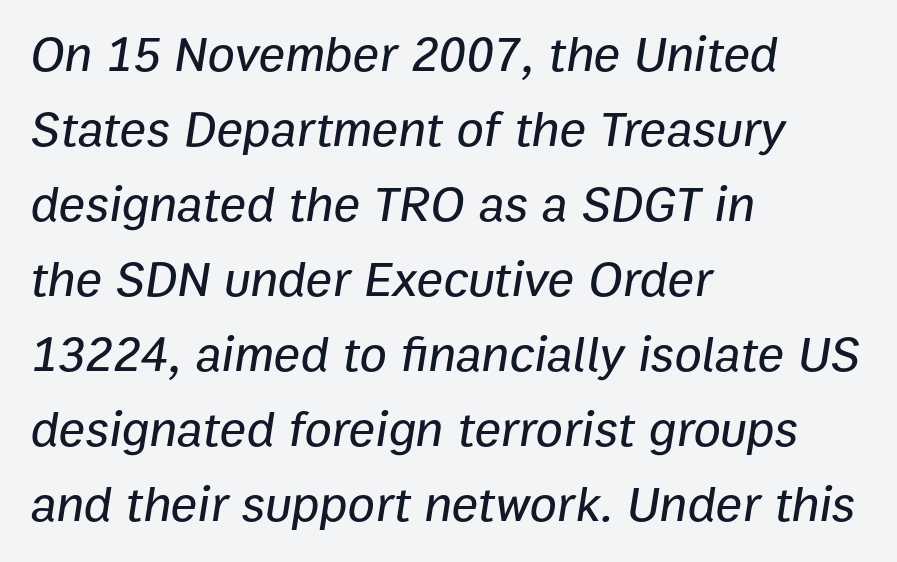
{"italic": "yes", "lean": "right", "slant_degrees": 9, "width": "normal", "stroke_contrast": "low", "x_height": "medium", "monospaced": "no", "underline": "no", "align": "left", "line_spacing": "normal", "line_spacing_ratio": 1.5, "letter_spacing": "normal", "letter_spacing_em": 0.0, "glyph_px": 50}
